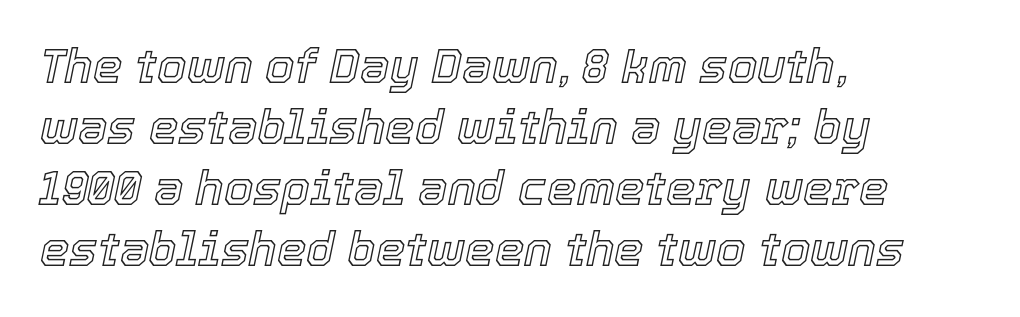
The image shows 47 px text type, italic (leaning right); set left-aligned, normal line spacing (1.3x), normal letter spacing, not underlined; a medium x-height.
